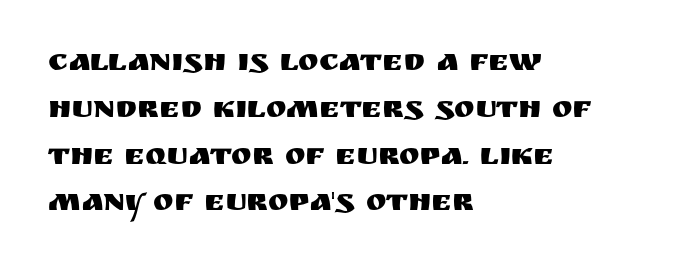
Tracking value appears to be zero — textbook default spacing. Proportional: the letters do not fall into vertical columns. Every row of glyphs begins at an identical x-position on the left. No feet cap the strokes, marking this as sans-serif type. In terms of leading, this rendering sits right in the middle. Notice how the stems are strictly vertical — no italics here.
